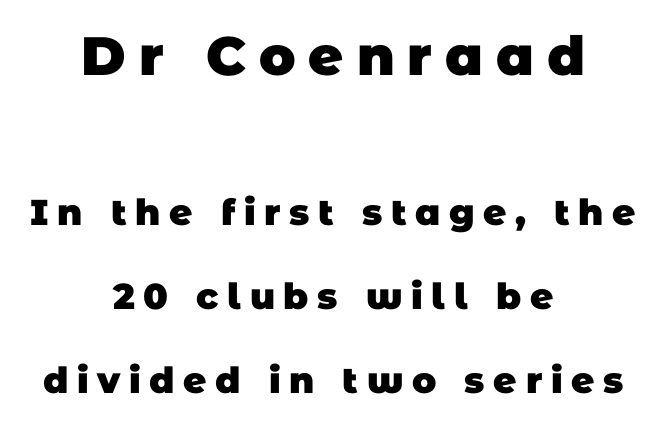
{"serif": "no", "bold": "yes", "weight": "heavy", "width": "normal", "stroke_contrast": "low", "x_height": "large", "monospaced": "no", "underline": "no", "align": "center", "line_spacing": "loose", "line_spacing_ratio": 2.32, "letter_spacing": "wide", "letter_spacing_em": 0.24, "larger_block": "first", "size_ratio": 1.5, "glyph_px": 54}
